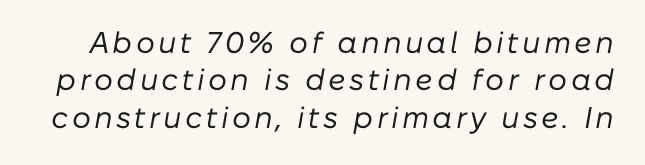
The image shows 30 px regular-weight type, italic (leaning right); set normal line spacing (1.25x), not underlined; low stroke contrast and a medium x-height.
